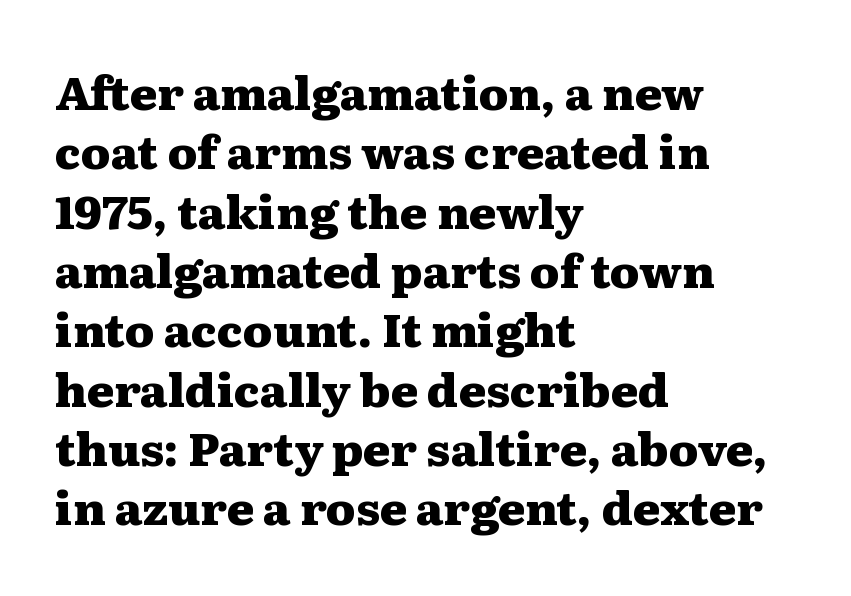
Q: Is the text bold? A: Yes.
Q: Is the text italic (slanted)? A: No, it is upright.
Q: Is the typeface a serif or a sans-serif typeface? A: Serif.
Q: Is the text underlined? A: No.
Q: How is the paragraph aligned? A: Left-aligned.
Q: Is the spacing between letters normal or unusually wide? A: Normal.
Q: Is the spacing between lines tight, normal or loose? A: Normal.
Q: Width (condensed, normal, or wide)? A: Wide.
Q: Stroke contrast? A: Medium.
Q: x-height? A: Medium.
Q: Monospaced? A: No.
